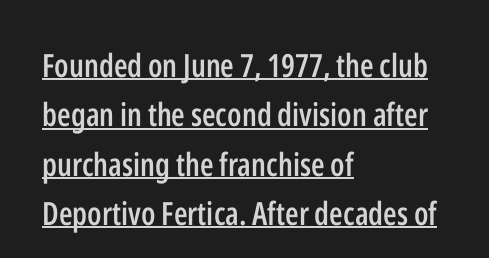
Q: Is the text bold? A: Semi-bold.
Q: Is the text italic (slanted)? A: No, it is upright.
Q: Is the typeface a serif or a sans-serif typeface? A: Sans-serif.
Q: Is the text underlined? A: Yes.
Q: How is the paragraph aligned? A: Left-aligned.
Q: Is the spacing between letters normal or unusually wide? A: Normal.
Q: Is the spacing between lines tight, normal or loose? A: Normal.
Q: Width (condensed, normal, or wide)? A: Condensed.
Q: Stroke contrast? A: Low.
Q: x-height? A: Medium.
Q: Monospaced? A: No.
